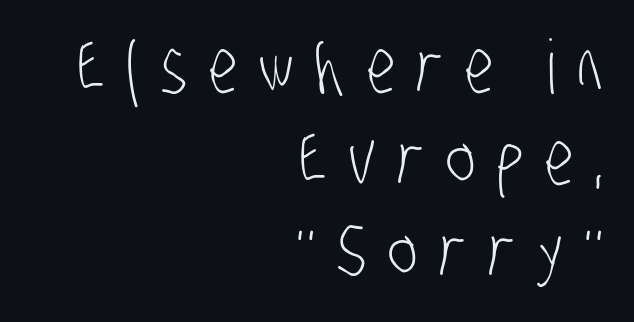
The image shows 75 px light, condensed sans-serif type; set right-aligned, line spacing 1.23x, unusually wide letter spacing (+0.29 em), not underlined; low stroke contrast and a large x-height.
